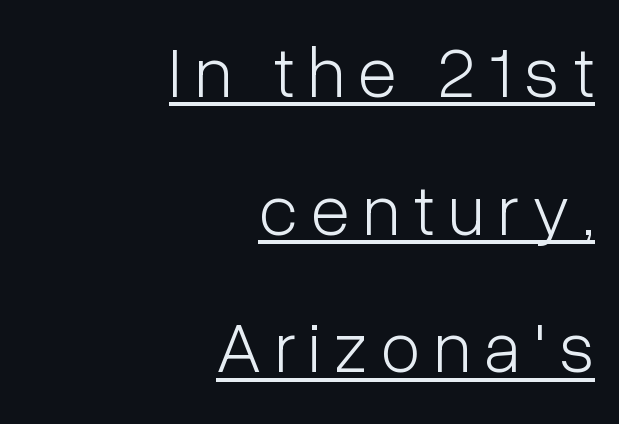
{"serif": "no", "italic": "no", "bold": "no", "weight": "light", "width": "condensed", "stroke_contrast": "low", "x_height": "medium", "monospaced": "no", "underline": "yes", "align": "right", "line_spacing": "loose", "line_spacing_ratio": 1.91, "glyph_px": 72}
